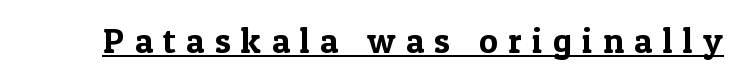
{"serif": "yes", "italic": "no", "width": "normal", "x_height": "medium", "monospaced": "no", "underline": "yes", "letter_spacing": "wide", "letter_spacing_em": 0.3, "glyph_px": 35}
